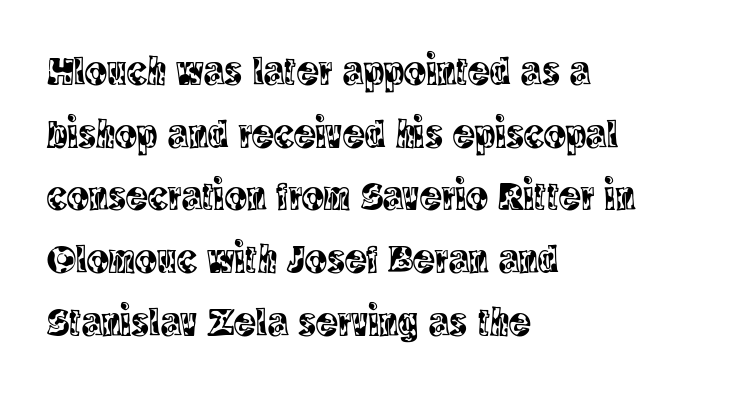
Rows of type keep a routine distance in the vertical direction. Ascenders rise straight up at ninety degrees. The passage shown is typeset with a serif family. The horizontal fit of the characters is conventional and even. Type without underlining. Note the varied advance widths — an 'i' is clearly narrower than an 'm'.
